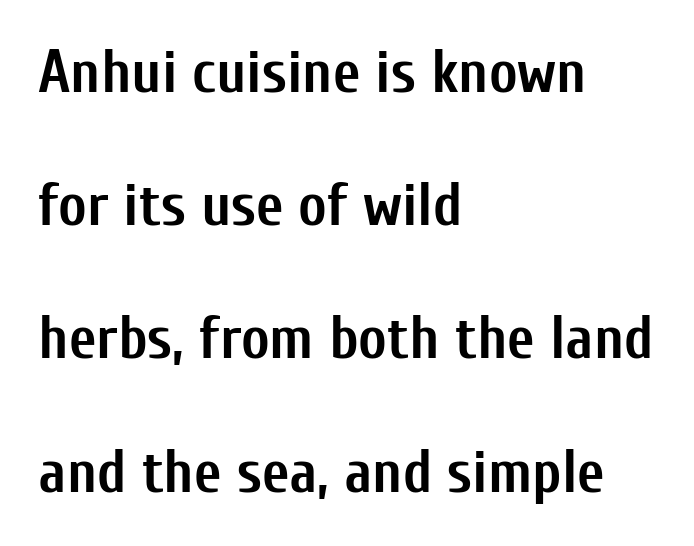
The image shows 60 px semibold, condensed sans-serif type, upright; set left-aligned, loose line spacing (2.22x), normal letter spacing, not underlined; low stroke contrast and a medium x-height.
